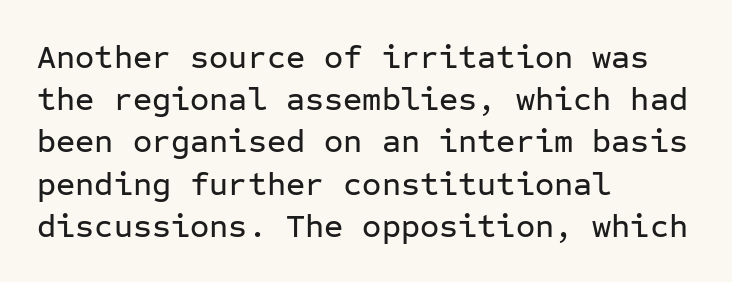
{"serif": "no", "italic": "no", "width": "normal", "stroke_contrast": "low", "x_height": "medium", "monospaced": "yes", "underline": "no", "align": "left", "line_spacing": "normal", "line_spacing_ratio": 1.28, "letter_spacing": "normal", "letter_spacing_em": 0.0, "glyph_px": 33}
